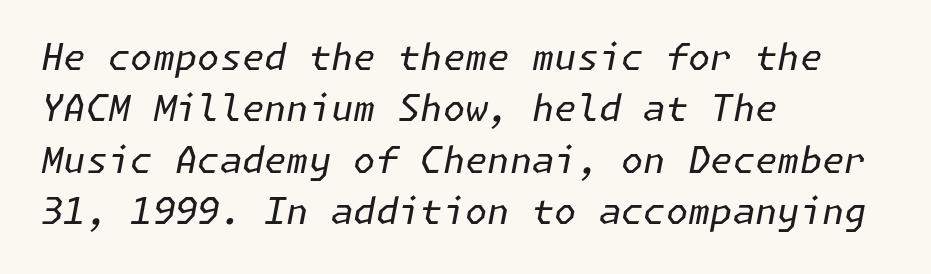
Q: Is the text bold? A: No.
Q: Is the text italic (slanted)? A: Yes, it leans right by about 11 degrees.
Q: Is the text underlined? A: No.
Q: How is the paragraph aligned? A: Left-aligned.
Q: Is the spacing between letters normal or unusually wide? A: Normal.
Q: Is the spacing between lines tight, normal or loose? A: Normal.
Q: Width (condensed, normal, or wide)? A: Normal.
Q: Stroke contrast? A: Low.
Q: x-height? A: Medium.
